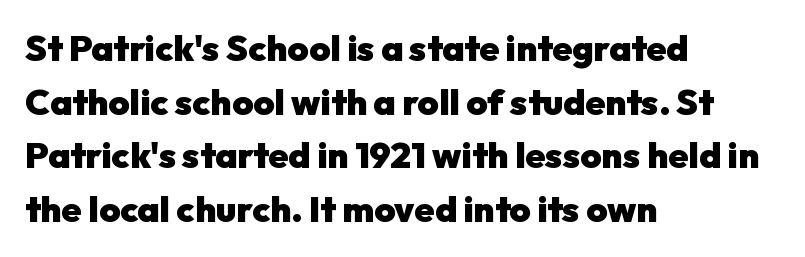
{"serif": "no", "italic": "no", "bold": "yes", "weight": "heavy", "width": "normal", "stroke_contrast": "low", "x_height": "medium", "monospaced": "no", "underline": "no", "align": "left", "line_spacing": "normal", "line_spacing_ratio": 1.49, "letter_spacing": "normal", "letter_spacing_em": 0.0, "glyph_px": 36}
